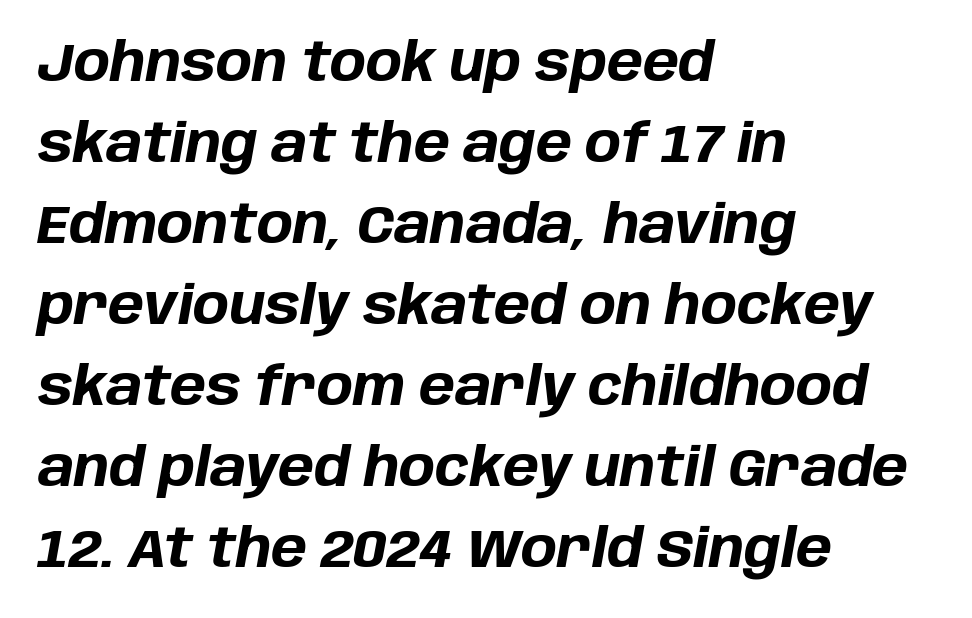
Q: Is the text bold? A: Yes.
Q: Is the text italic (slanted)? A: Yes, it leans right by about 10 degrees.
Q: Is the text underlined? A: No.
Q: How is the paragraph aligned? A: Left-aligned.
Q: Is the spacing between letters normal or unusually wide? A: Normal.
Q: Is the spacing between lines tight, normal or loose? A: Normal.
Q: Width (condensed, normal, or wide)? A: Normal.
Q: Stroke contrast? A: Low.
Q: x-height? A: Large.
Q: Monospaced? A: No.
